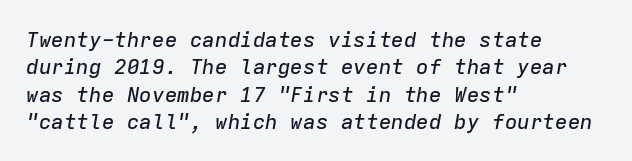
Is the block centered? No — it sits flush against the left margin. In terms of letterspacing, this is plain default setting. Style check: oblique. The space beneath each line is pristine and unruled. Interline gaps are of average width in this sample.
